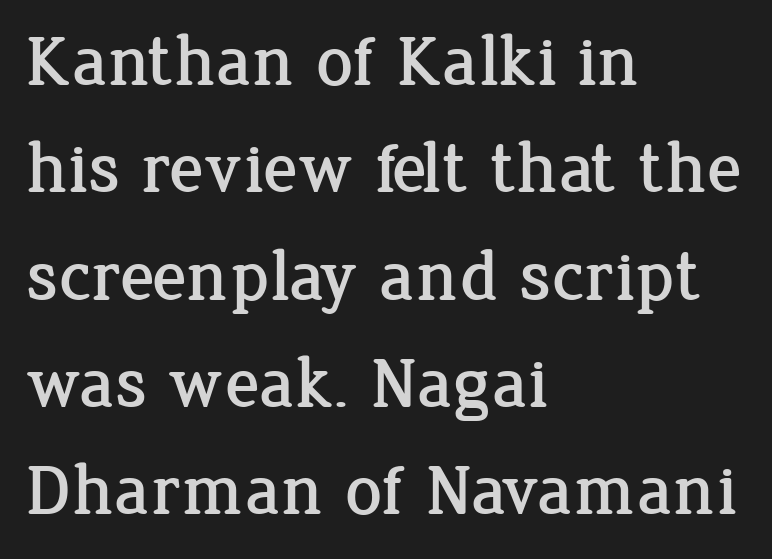
If you drew a line through each stem, it would be perfectly vertical. There is no visible air inserted between adjacent glyphs. The passage shown is typed in a proportional face where columns would drift. A bare baseline throughout the passage.
